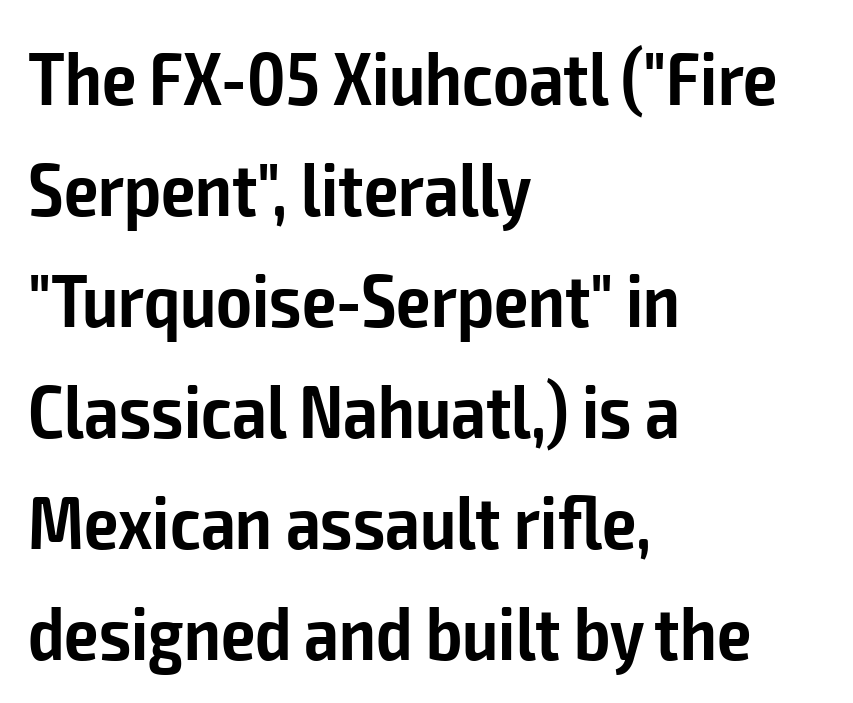
In CSS terms this would be text-align: left. The designer went with a sans here, leaving each stem footless. How are the letters spaced? Ordinarily, with no added tracking. The letters advance in unequal steps, a hallmark of proportional type. This is the regular roman posture of the typeface. Words float on clear page, feet unadorned.
